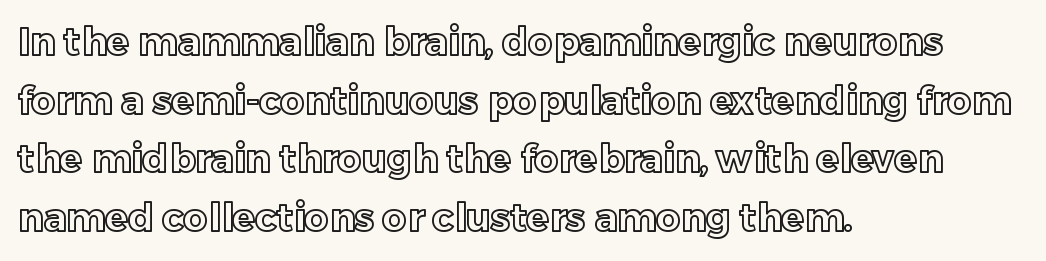
Q: Is the text italic (slanted)? A: No, it is upright.
Q: Is the text underlined? A: No.
Q: How is the paragraph aligned? A: Left-aligned.
Q: Is the spacing between letters normal or unusually wide? A: Normal.
Q: Is the spacing between lines tight, normal or loose? A: Normal.
Q: Width (condensed, normal, or wide)? A: Normal.
Q: x-height? A: Medium.
Q: Monospaced? A: No.
